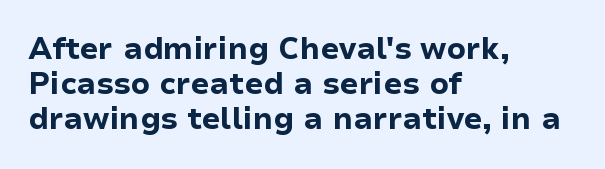
Has an underline been added? It has not. Glyph-to-glyph distance matches everyday printed text. Classification — sans serif. Every letter is thick-stroked: bold, no question. Line starts are locked; line ends wander.
